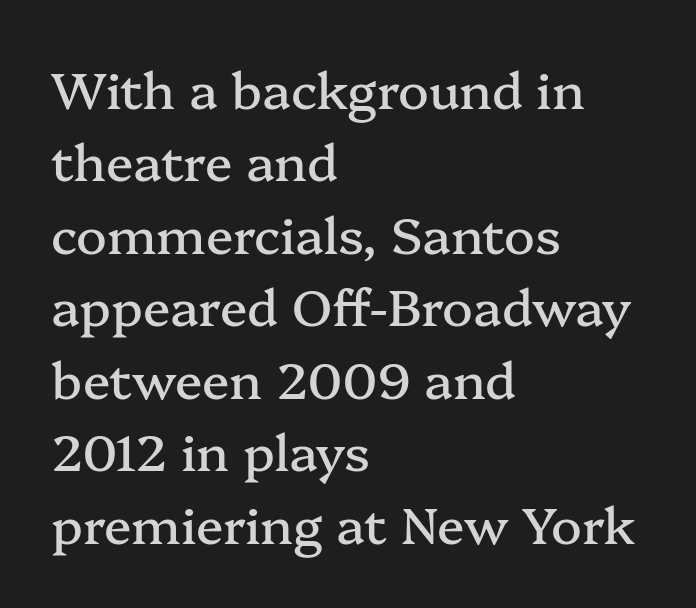
Q: Is the text italic (slanted)? A: No, it is upright.
Q: Is the typeface a serif or a sans-serif typeface? A: Serif.
Q: Is the text underlined? A: No.
Q: How is the paragraph aligned? A: Left-aligned.
Q: Is the spacing between letters normal or unusually wide? A: Normal.
Q: Is the spacing between lines tight, normal or loose? A: Normal.
Q: Width (condensed, normal, or wide)? A: Normal.
Q: Stroke contrast? A: Medium.
Q: x-height? A: Medium.
Q: Monospaced? A: No.
